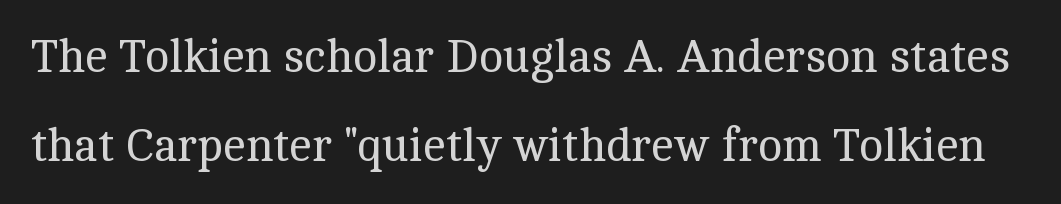
{"serif": "yes", "italic": "no", "bold": "no", "weight": "regular", "width": "normal", "x_height": "medium", "monospaced": "no", "underline": "no", "line_spacing": "loose", "line_spacing_ratio": 1.93, "letter_spacing": "normal", "letter_spacing_em": 0.0, "glyph_px": 46}
